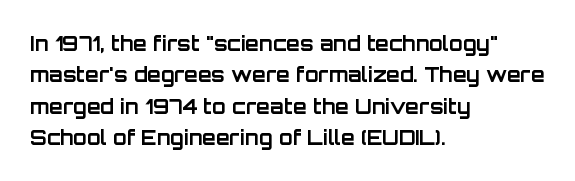
The image shows 20 px bold type, upright; set left-aligned, normal line spacing (1.57x), normal letter spacing, not underlined.
